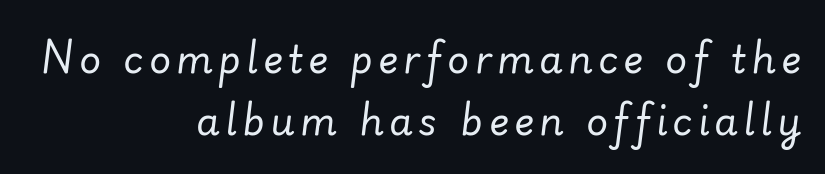
The lettering tilts uniformly, giving the passage an italic look. The rows are spaced the way most documents space them. This rendering uses right alignment, leaving the left contour irregular. These lines are rendered in a variable-pitch font.
